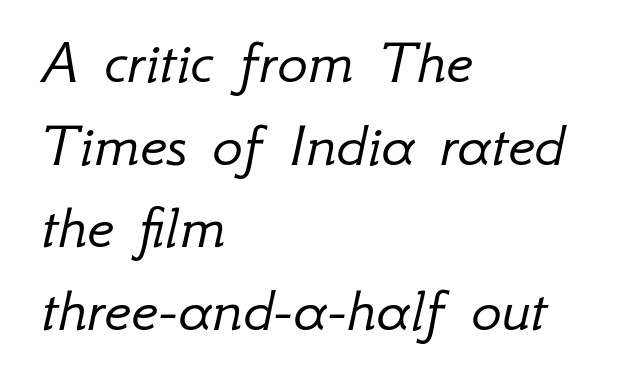
Q: Is the text bold? A: No.
Q: Is the text italic (slanted)? A: Yes, it leans right by about 12 degrees.
Q: Is the text underlined? A: No.
Q: How is the paragraph aligned? A: Left-aligned.
Q: Is the spacing between letters normal or unusually wide? A: Normal.
Q: Is the spacing between lines tight, normal or loose? A: Normal.
Q: Width (condensed, normal, or wide)? A: Normal.
Q: Stroke contrast? A: Low.
Q: x-height? A: Small.
Q: Monospaced? A: No.
